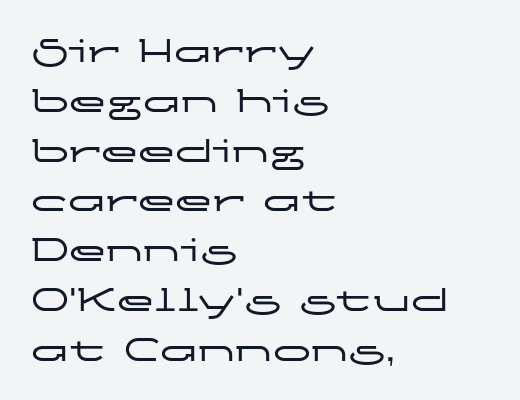
{"serif": "no", "italic": "no", "width": "wide", "stroke_contrast": "low", "x_height": "medium", "monospaced": "no", "underline": "no", "align": "left", "line_spacing": "normal", "line_spacing_ratio": 1.31, "letter_spacing": "normal", "letter_spacing_em": 0.0, "glyph_px": 38}
